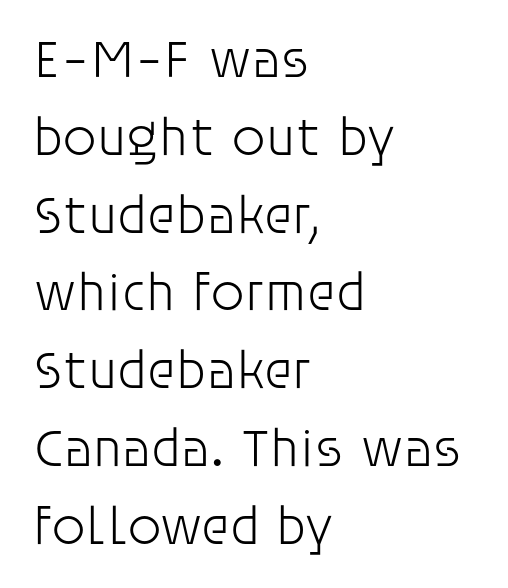
{"serif": "no", "italic": "no", "bold": "no", "weight": "light", "width": "normal", "stroke_contrast": "low", "x_height": "large", "monospaced": "no", "underline": "no", "align": "left", "line_spacing": "normal", "line_spacing_ratio": 1.44, "letter_spacing": "normal", "letter_spacing_em": 0.0, "glyph_px": 54}
